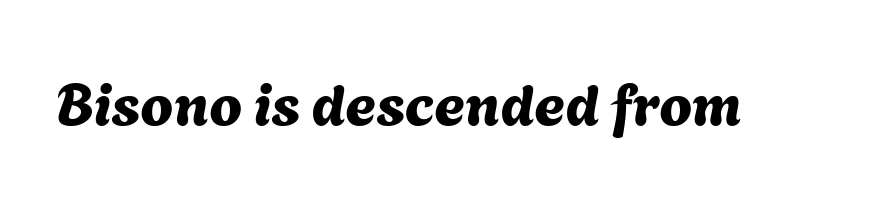
Q: Is the typeface a serif or a sans-serif typeface? A: Sans-serif.
Q: Is the text underlined? A: No.
Q: Is the spacing between letters normal or unusually wide? A: Normal.
Q: Width (condensed, normal, or wide)? A: Normal.
Q: Stroke contrast? A: Medium.
Q: x-height? A: Medium.
Q: Monospaced? A: No.
